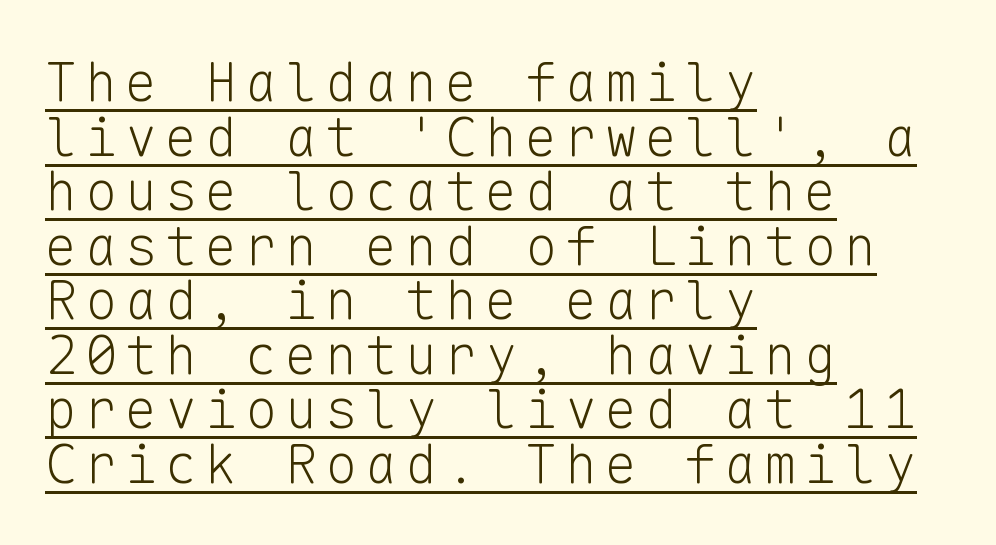
{"serif": "no", "italic": "no", "bold": "no", "weight": "light", "width": "normal", "stroke_contrast": "low", "x_height": "medium", "monospaced": "yes", "underline": "yes", "align": "left", "line_spacing": "tight", "line_spacing_ratio": 1.01, "glyph_px": 54}
